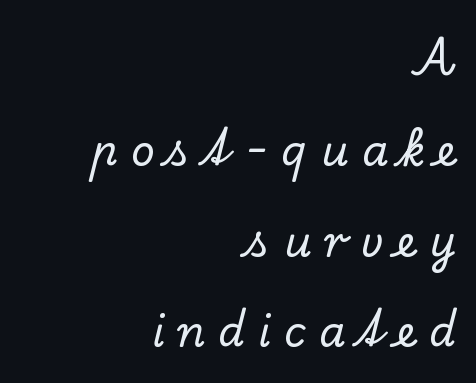
The image shows 42 px serif type; set right-aligned, loose line spacing (2.15x), unusually wide letter spacing (+0.31 em), not underlined; low stroke contrast and a small x-height.
